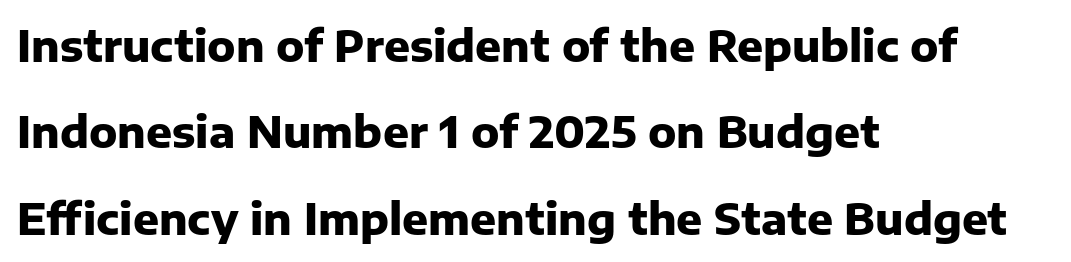
Q: Is the text bold? A: Yes.
Q: Is the text italic (slanted)? A: No, it is upright.
Q: Is the typeface a serif or a sans-serif typeface? A: Sans-serif.
Q: Is the text underlined? A: No.
Q: How is the paragraph aligned? A: Left-aligned.
Q: Is the spacing between letters normal or unusually wide? A: Normal.
Q: Is the spacing between lines tight, normal or loose? A: Loose.
Q: Width (condensed, normal, or wide)? A: Normal.
Q: Stroke contrast? A: Low.
Q: x-height? A: Medium.
Q: Monospaced? A: No.
